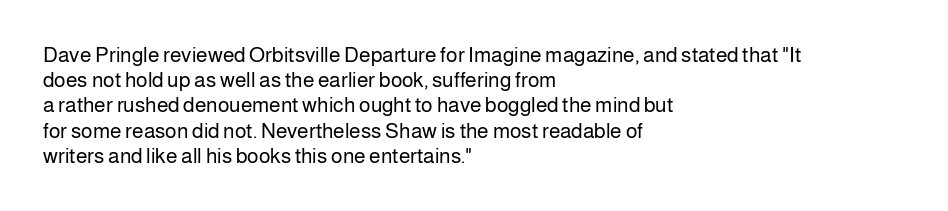
Q: Is the text bold? A: No.
Q: Is the text italic (slanted)? A: No, it is upright.
Q: Is the text underlined? A: No.
Q: How is the paragraph aligned? A: Left-aligned.
Q: Is the spacing between letters normal or unusually wide? A: Normal.
